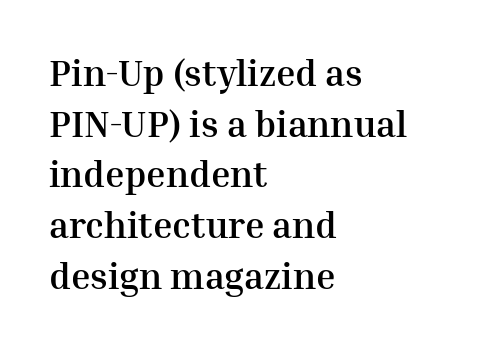
This sample uses plain, unmodified letter spacing. When letters stand straight like this, we call the style roman or upright. Notice how descenders clear the ascenders below comfortably — that's standard leading. Note the varied advance widths — an 'i' is clearly narrower than an 'm'. Line beginnings align vertically; line endings do not.
